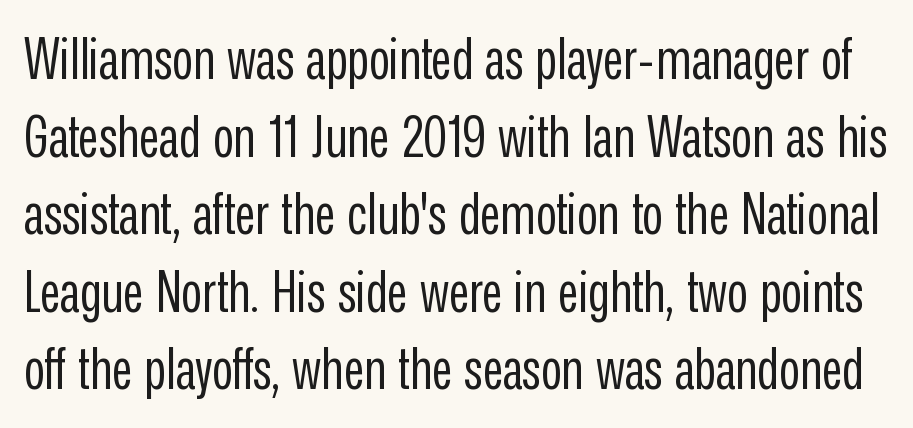
Letterform terminals end flat and unadorned throughout the passage. Each row of text sits above clean, open space. The face used here is proportionally spaced, like ordinary book or web type. The passage shown is not bold in any degree. Spacing between characters is what you'd get straight out of the box.
